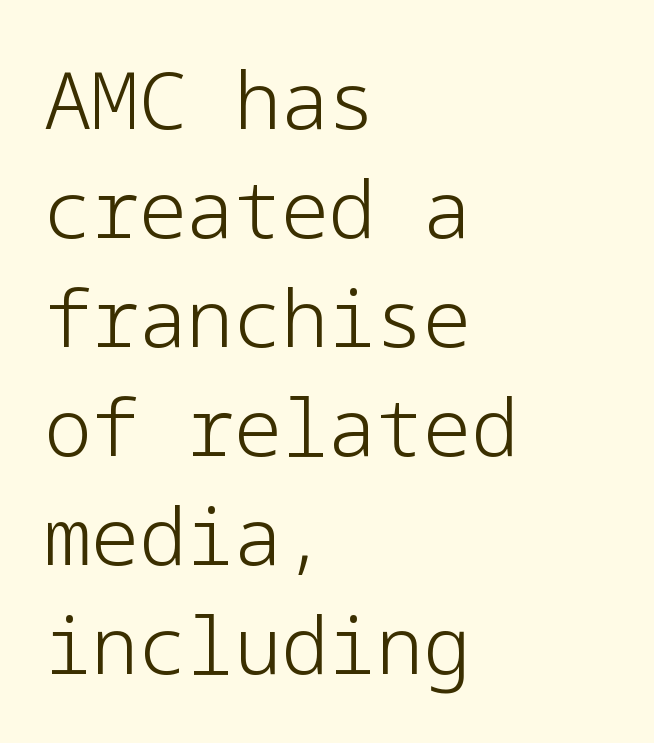
{"serif": "no", "italic": "no", "bold": "no", "weight": "light", "width": "normal", "stroke_contrast": "low", "x_height": "medium", "underline": "no", "align": "left", "line_spacing": "normal", "line_spacing_ratio": 1.38, "letter_spacing": "normal", "letter_spacing_em": 0.0, "glyph_px": 79}
